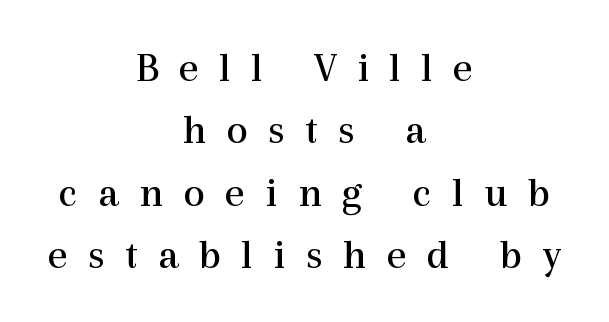
Q: Is the text bold? A: No.
Q: Is the text italic (slanted)? A: No, it is upright.
Q: Is the typeface a serif or a sans-serif typeface? A: Serif.
Q: Is the text underlined? A: No.
Q: How is the paragraph aligned? A: Centered.
Q: Is the spacing between letters normal or unusually wide? A: Unusually wide.
Q: Is the spacing between lines tight, normal or loose? A: Normal.
Q: Width (condensed, normal, or wide)? A: Normal.
Q: x-height? A: Medium.
Q: Monospaced? A: No.
